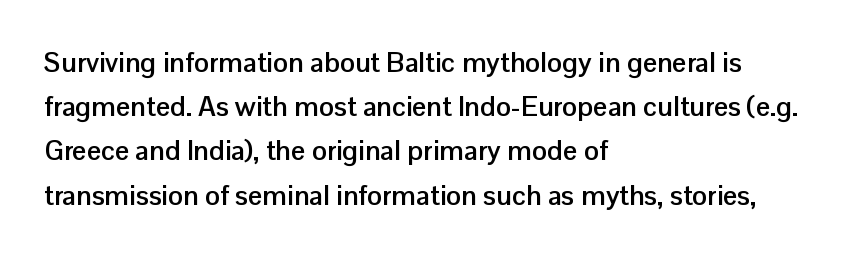
Ordinary non-slanted type is in use. Only glyphs here, with clear space below each row. As a designer I'd log this as weight 700, bold. This block has exactly the height ordinary leading produces.
